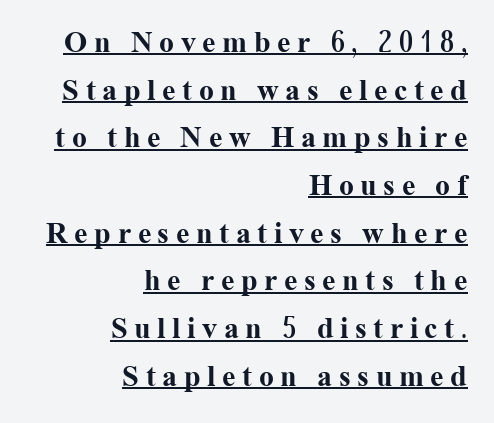
The image shows 30 px bold serif type, upright; set right-aligned, normal line spacing (1.59x), unusually wide letter spacing (+0.22 em), underlined; medium stroke contrast and a medium x-height.
